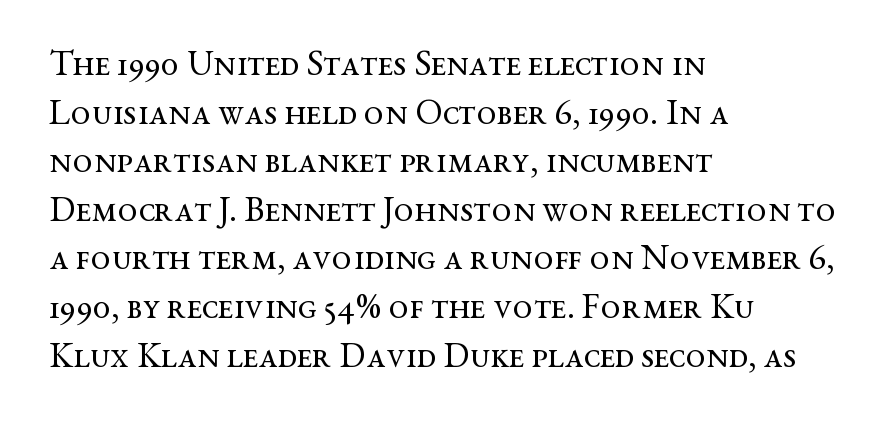
{"serif": "yes", "italic": "no", "bold": "no", "weight": "regular", "width": "wide", "stroke_contrast": "medium", "x_height": "medium", "monospaced": "no", "underline": "no", "align": "left", "line_spacing": "normal", "line_spacing_ratio": 1.35, "letter_spacing": "normal", "letter_spacing_em": 0.0, "glyph_px": 36}
